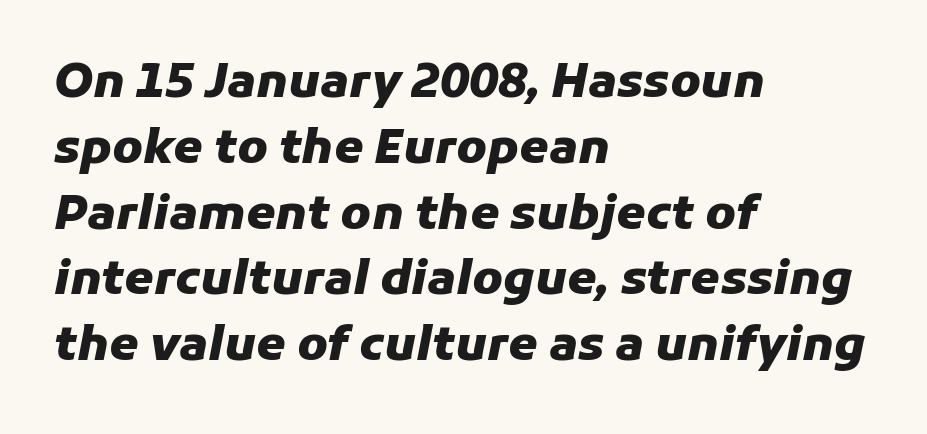
A bare baseline throughout the passage. Think of a printed novel: that variable character pitch is what you see here. The rag falls on the right side of this text block. Strokes here are thick enough to call this a true bold. The font's italic variant was chosen for this text. Whoever set this chose a conventional vertical rhythm.
